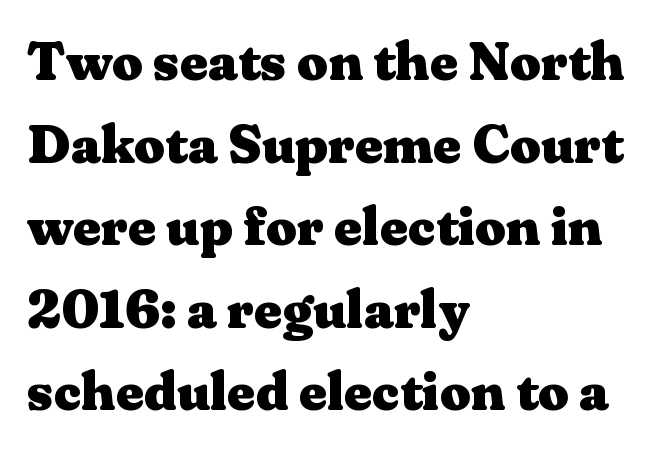
{"serif": "yes", "italic": "no", "bold": "yes", "weight": "heavy", "width": "wide", "stroke_contrast": "medium", "x_height": "medium", "monospaced": "no", "underline": "no", "align": "left", "line_spacing": "normal", "line_spacing_ratio": 1.53, "letter_spacing": "normal", "letter_spacing_em": 0.0, "glyph_px": 54}
